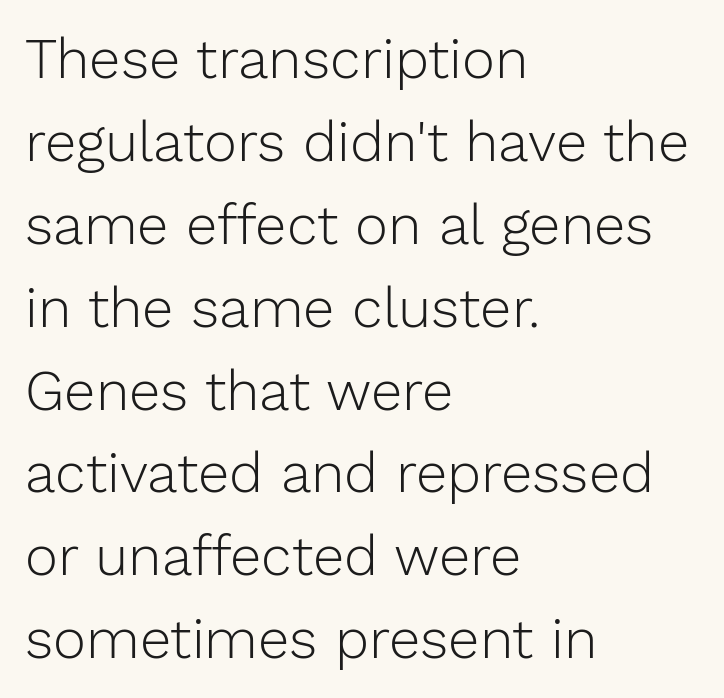
It's the straight-up-and-down kind of type. The typesetting does not lean heavy: it is not bold. This rendering leaves character spacing at its baseline value. Layout note: lines flush left. These lines are rendered in a variable-pitch font.
